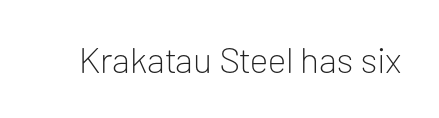
The image shows 36 px light sans-serif type, upright; set normal letter spacing, not underlined; low stroke contrast and a medium x-height.
